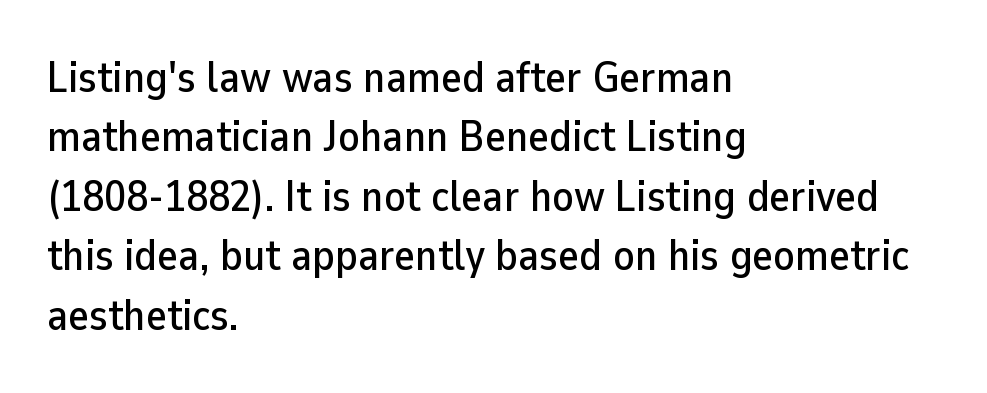
{"serif": "no", "italic": "no", "width": "normal", "stroke_contrast": "low", "x_height": "medium", "monospaced": "no", "underline": "no", "align": "left", "line_spacing": "normal", "line_spacing_ratio": 1.35, "letter_spacing": "normal", "letter_spacing_em": 0.0, "glyph_px": 44}
